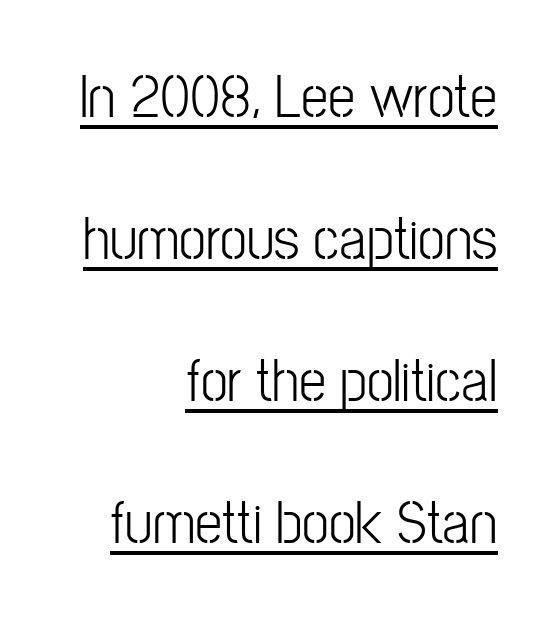
Q: Is the text italic (slanted)? A: No, it is upright.
Q: Is the typeface a serif or a sans-serif typeface? A: Sans-serif.
Q: Is the text underlined? A: Yes.
Q: How is the paragraph aligned? A: Right-aligned.
Q: Is the spacing between letters normal or unusually wide? A: Normal.
Q: Is the spacing between lines tight, normal or loose? A: Loose.
Q: Width (condensed, normal, or wide)? A: Condensed.
Q: Stroke contrast? A: Low.
Q: x-height? A: Medium.
Q: Monospaced? A: No.
